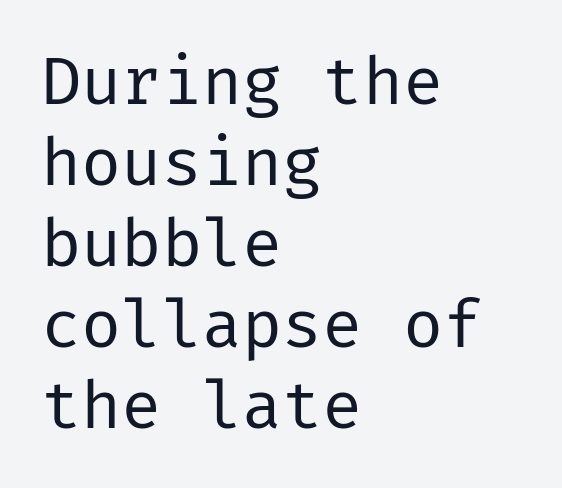
{"serif": "no", "italic": "no", "bold": "no", "weight": "regular", "width": "normal", "stroke_contrast": "low", "x_height": "medium", "underline": "no", "align": "left", "line_spacing_ratio": 1.21, "letter_spacing": "normal", "letter_spacing_em": 0.0, "glyph_px": 67}
